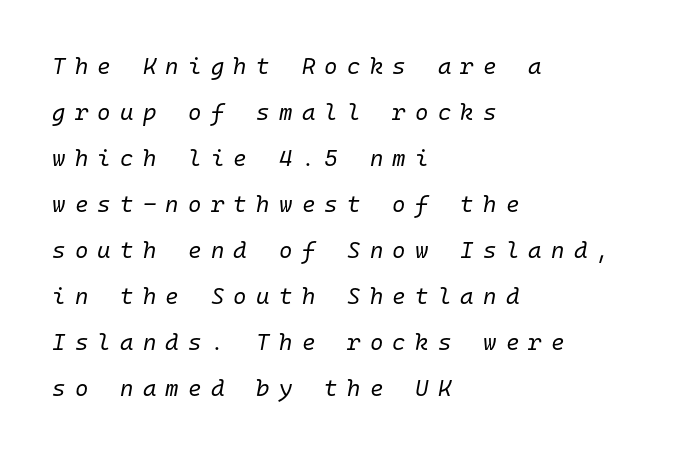
Q: Is the text bold? A: No.
Q: Is the text italic (slanted)? A: Yes, it leans right by about 10 degrees.
Q: Is the text underlined? A: No.
Q: How is the paragraph aligned? A: Left-aligned.
Q: Is the spacing between letters normal or unusually wide? A: Unusually wide.
Q: Is the spacing between lines tight, normal or loose? A: Loose.
